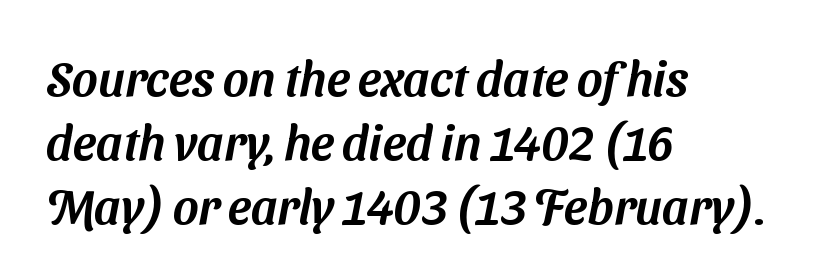
The image shows 49 px sans-serif type; set left-aligned, normal line spacing (1.31x), normal letter spacing, not underlined; medium stroke contrast and a medium x-height.
